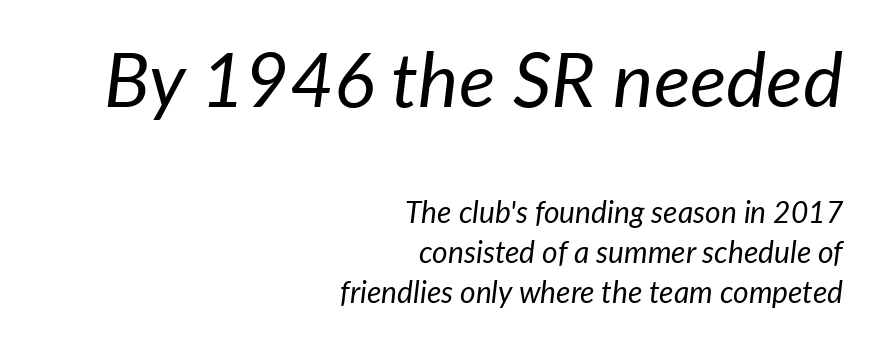
Which of the two is more prominent by size? The first, at the top. The font is comparable to plain body text, perhaps lighter. Think of a printed novel: that variable character pitch is what you see here. Check the space under the baseline: it is left empty. These lines were composed using italics. In CSS terms this would be text-align: right.
